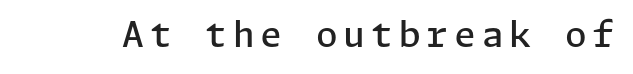
Q: Is the text bold? A: Semi-bold.
Q: Is the text italic (slanted)? A: No, it is upright.
Q: Is the typeface a serif or a sans-serif typeface? A: Sans-serif.
Q: Is the text underlined? A: No.
Q: Width (condensed, normal, or wide)? A: Normal.
Q: Stroke contrast? A: Low.
Q: x-height? A: Medium.
